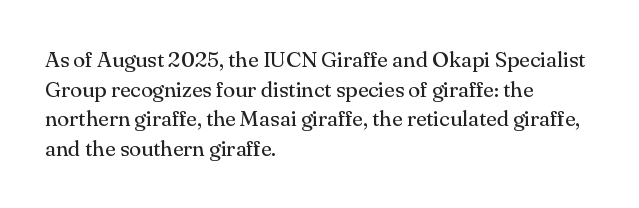
{"italic": "no", "bold": "no", "underline": "no", "align": "left", "line_spacing": "normal", "line_spacing_ratio": 1.35, "letter_spacing": "normal", "letter_spacing_em": 0.0, "glyph_px": 22}
